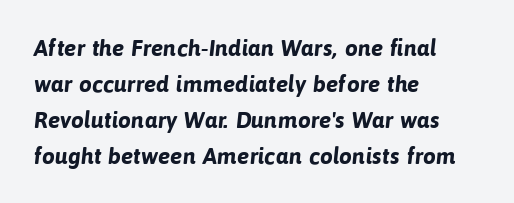
Q: Is the text bold? A: Yes.
Q: Is the text underlined? A: No.
Q: How is the paragraph aligned? A: Left-aligned.
Q: Is the spacing between letters normal or unusually wide? A: Normal.
Q: Is the spacing between lines tight, normal or loose? A: Normal.
